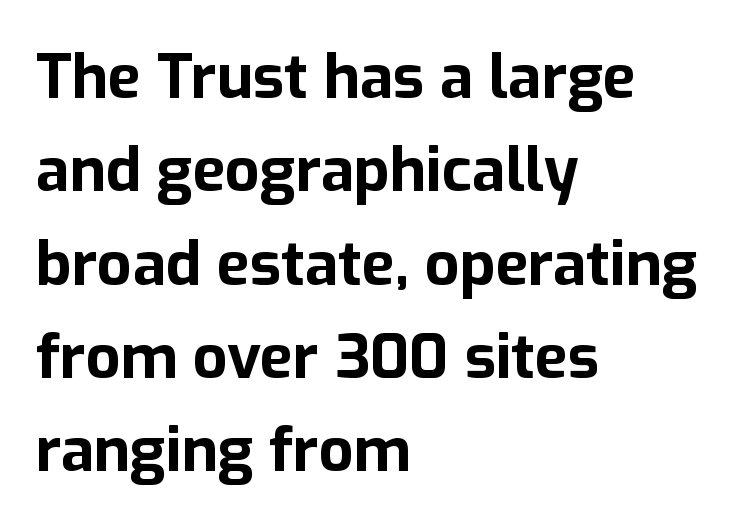
{"serif": "no", "italic": "no", "bold": "yes", "weight": "bold", "width": "normal", "stroke_contrast": "low", "x_height": "medium", "monospaced": "no", "underline": "no", "align": "left", "line_spacing": "normal", "line_spacing_ratio": 1.53, "letter_spacing": "normal", "letter_spacing_em": 0.0, "glyph_px": 61}
